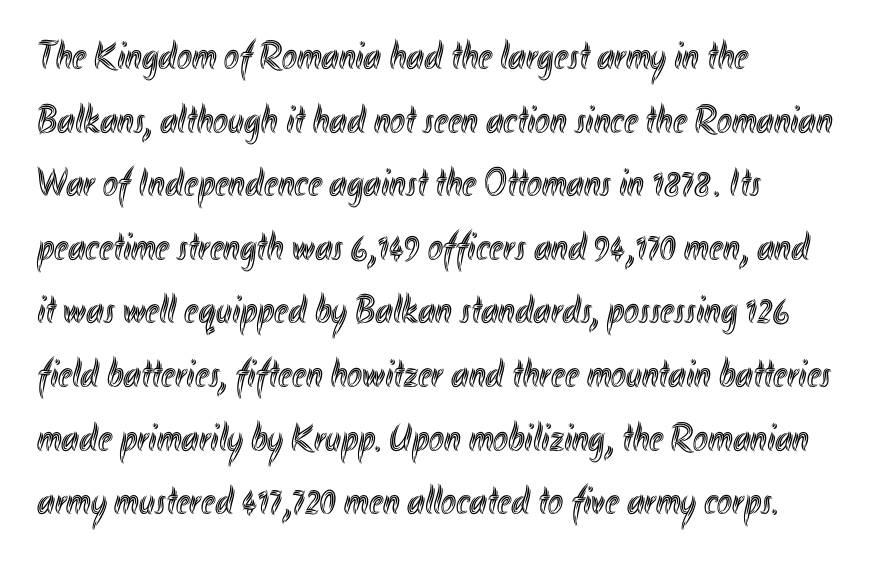
Where is the straight margin? On the left. Quick note: interline space is typical. Descenders hang freely into open space.
